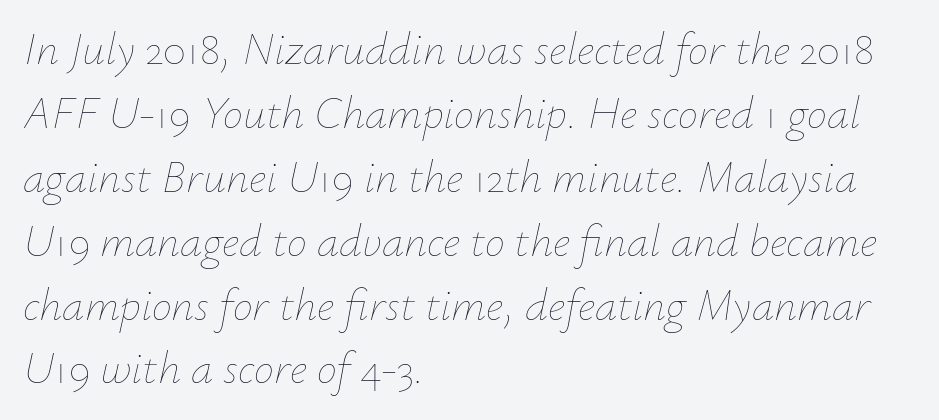
Reading down the column, the eye jumps a familiar distance to each next line. The area under the type is left untouched. These lines were composed using italics. Visually the block forms a straight wall on the left and a jagged coastline on the right. Is the stroke heavy? The answer is a plain regular-or-lighter. You could not count columns in this text — the font is proportionally spaced.
